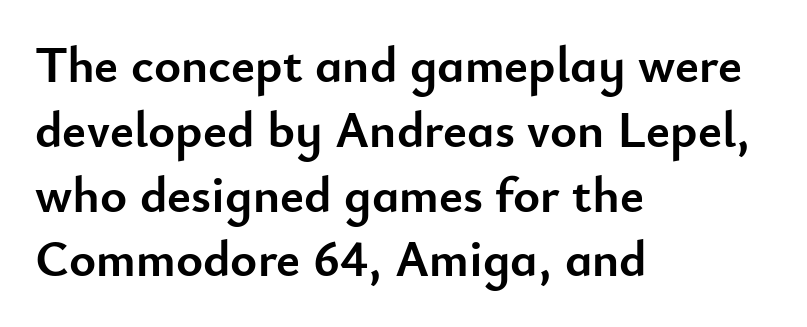
The image shows 51 px semibold sans-serif type, upright; set left-aligned, normal line spacing (1.27x), normal letter spacing, not underlined; low stroke contrast and a small x-height.
